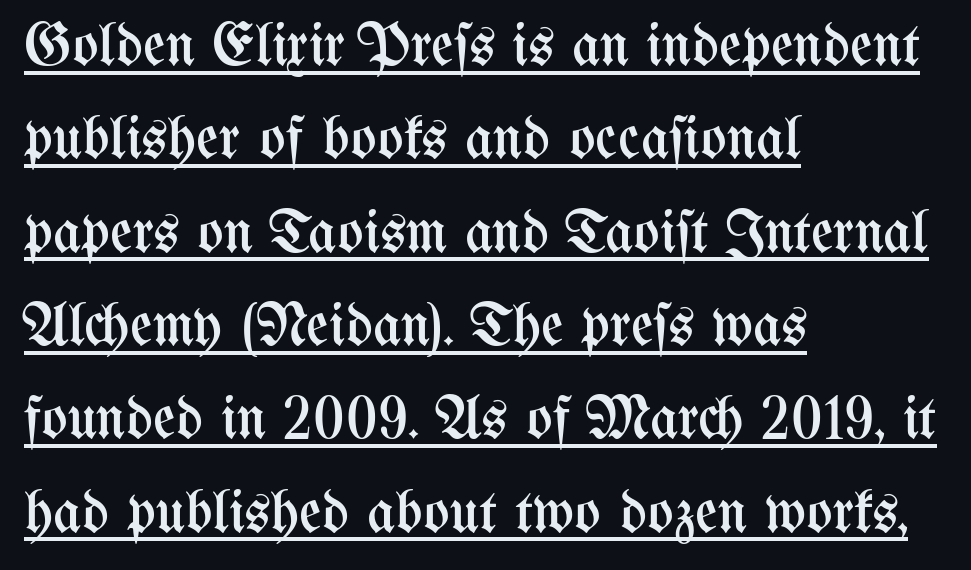
The image shows 61 px regular-weight, condensed type, upright; set left-aligned, normal line spacing (1.53x), normal letter spacing, underlined; medium stroke contrast and a medium x-height.
